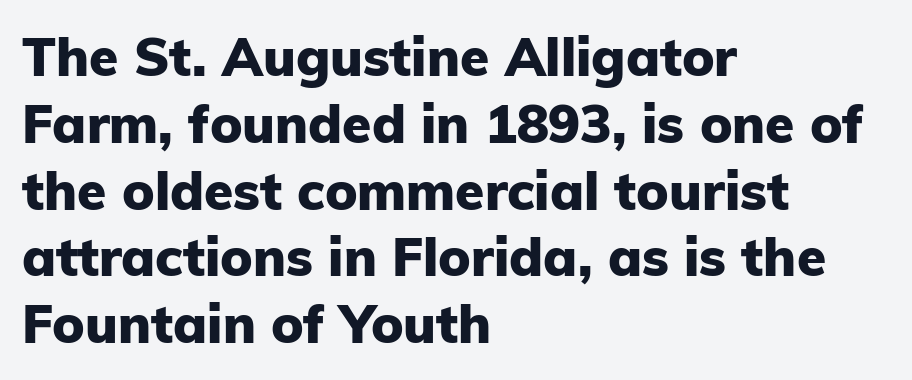
Q: Is the text bold? A: Yes.
Q: Is the text italic (slanted)? A: No, it is upright.
Q: Is the typeface a serif or a sans-serif typeface? A: Sans-serif.
Q: Is the text underlined? A: No.
Q: How is the paragraph aligned? A: Left-aligned.
Q: Is the spacing between letters normal or unusually wide? A: Normal.
Q: Is the spacing between lines tight, normal or loose? A: Normal.
Q: Width (condensed, normal, or wide)? A: Normal.
Q: Stroke contrast? A: Low.
Q: x-height? A: Medium.
Q: Monospaced? A: No.
